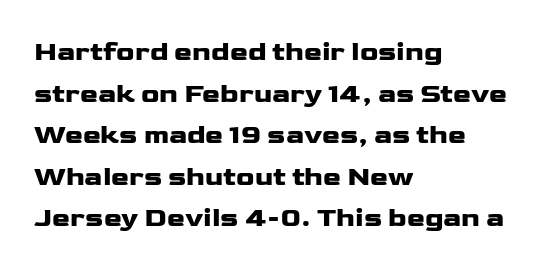
The image shows 27 px text type, upright; set left-aligned, normal line spacing (1.54x), normal letter spacing, not underlined.
